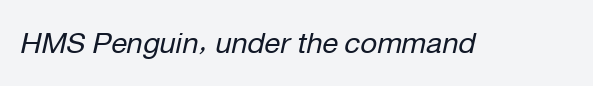
Beneath every word, the page is bare. The typesetting does not lean heavy: it is not bold. Style check: oblique. This sample uses plain, unmodified letter spacing. Think of a printed novel: that variable character pitch is what you see here.
